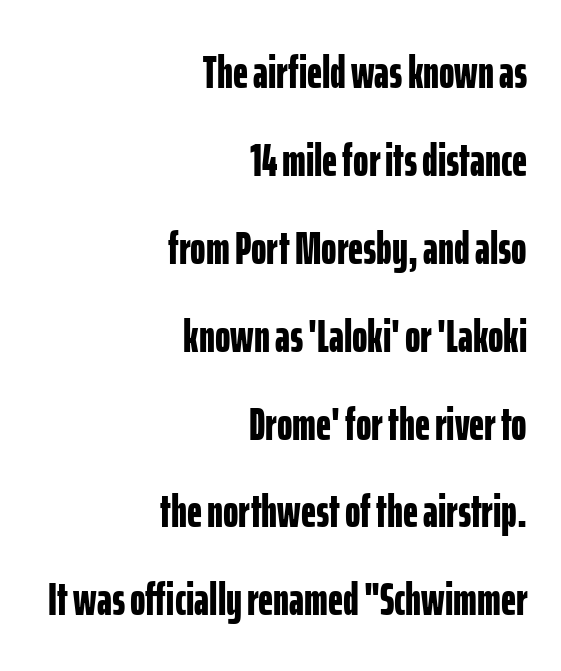
The image shows 47 px bold, condensed sans-serif type, upright; set right-aligned, line spacing 1.87x, normal letter spacing, not underlined; low stroke contrast and a medium x-height.
